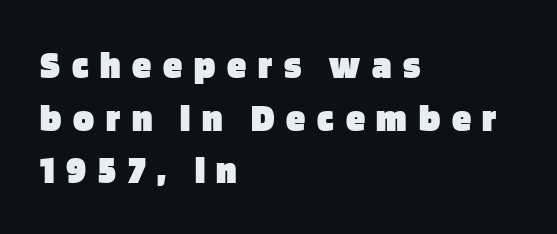
{"serif": "no", "italic": "no", "bold": "yes", "weight": "heavy", "width": "normal", "stroke_contrast": "low", "x_height": "large", "monospaced": "no", "underline": "no", "align": "left", "line_spacing": "normal", "line_spacing_ratio": 1.35, "letter_spacing": "wide", "letter_spacing_em": 0.3, "glyph_px": 39}
